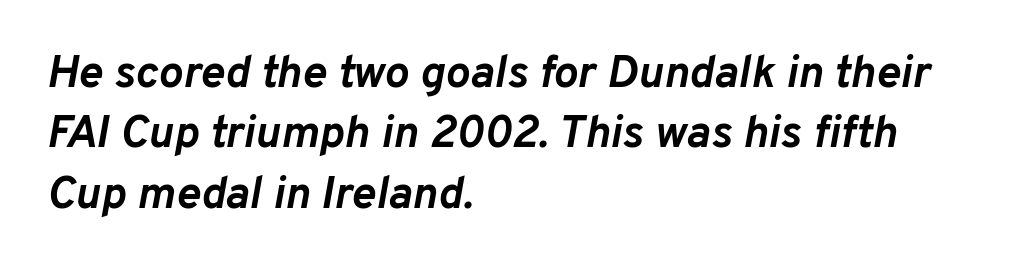
The image shows 46 px semibold type, italic (leaning right); set left-aligned, normal line spacing (1.31x), normal letter spacing, not underlined; low stroke contrast and a medium x-height.
